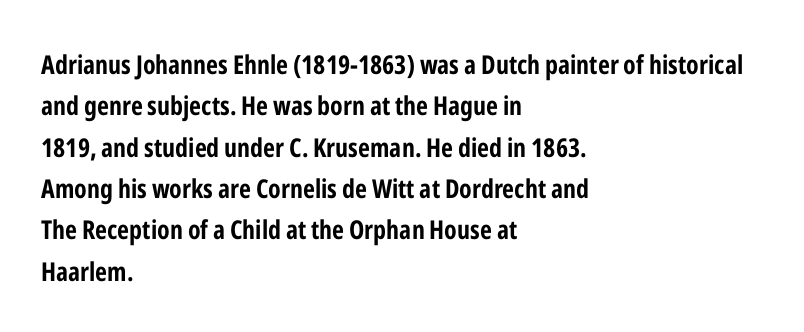
{"italic": "no", "bold": "yes", "underline": "no", "align": "left", "line_spacing": "normal", "line_spacing_ratio": 1.59, "letter_spacing": "normal", "letter_spacing_em": 0.0, "glyph_px": 26}
